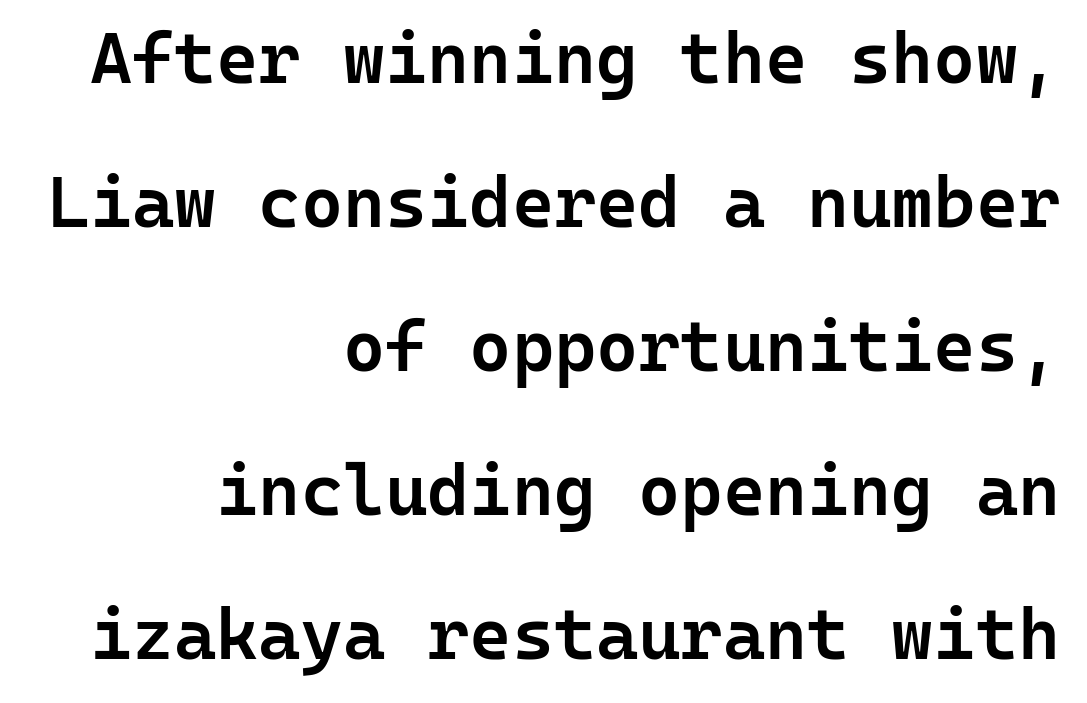
The image shows 72 px semibold sans-serif type, upright, monospaced; set right-aligned, loose line spacing (2.0x), normal letter spacing, not underlined; low stroke contrast and a medium x-height.
